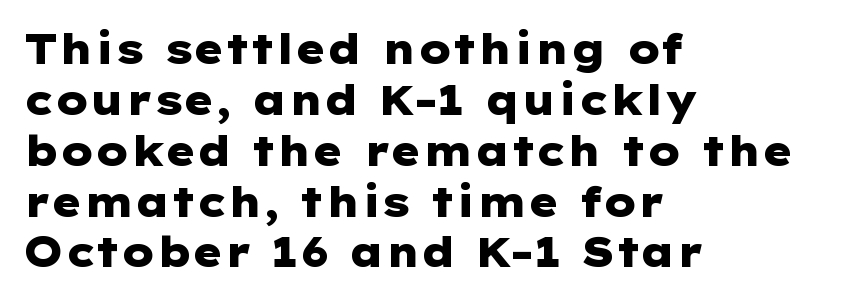
Q: Is the text bold? A: Yes.
Q: Is the text italic (slanted)? A: No, it is upright.
Q: Is the typeface a serif or a sans-serif typeface? A: Sans-serif.
Q: Is the text underlined? A: No.
Q: How is the paragraph aligned? A: Left-aligned.
Q: Is the spacing between letters normal or unusually wide? A: Normal.
Q: Width (condensed, normal, or wide)? A: Wide.
Q: Stroke contrast? A: Low.
Q: x-height? A: Medium.
